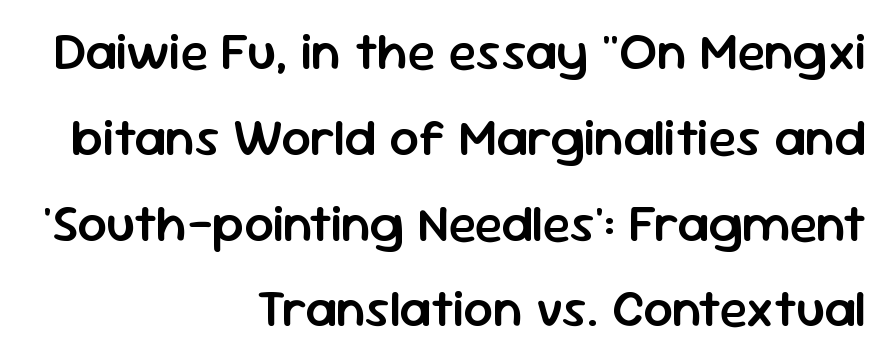
The paragraph shown leans on its right margin. The area under the type is left untouched. A somewhat darkened texture: the type is semibold rather than bold. Spacing verdict: proportional, widths tailored to each character. Inter-character spacing is left at the font's built-in metrics. The letters stand straight up with perfectly vertical stems.
